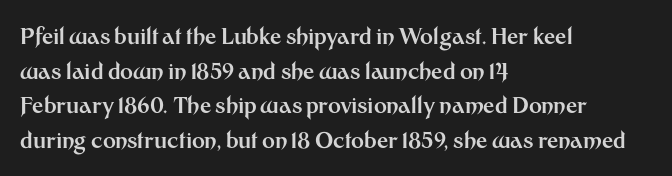
Q: Is the text bold? A: Yes.
Q: Is the text italic (slanted)? A: No, it is upright.
Q: Is the text underlined? A: No.
Q: How is the paragraph aligned? A: Left-aligned.
Q: Is the spacing between letters normal or unusually wide? A: Normal.
Q: Is the spacing between lines tight, normal or loose? A: Normal.
